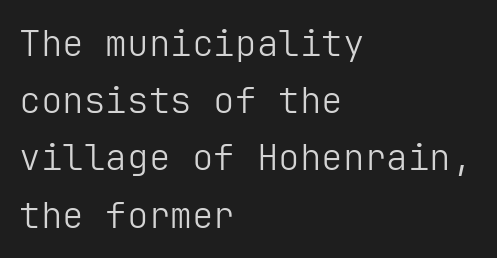
Quick note: interline space is typical. The space directly below the letters is spotless. The font sits on the lighter half of the weight spectrum, regular included. The type sits square on the baseline with zero lean. The setting favours the left margin, as ordinary paragraphs usually do. To sum up the face: it is a sans, with no serifs.
